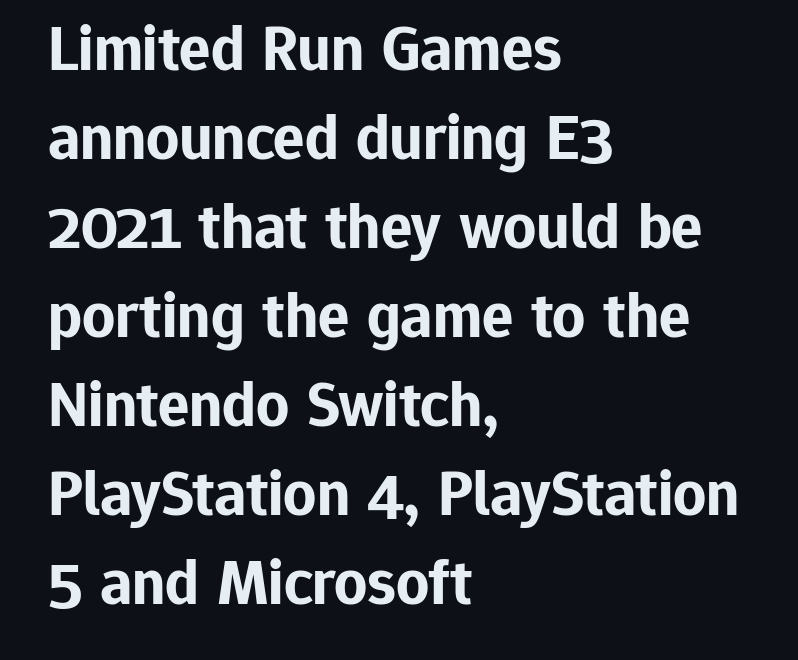
Q: Is the text bold? A: Yes.
Q: Is the text italic (slanted)? A: No, it is upright.
Q: Is the typeface a serif or a sans-serif typeface? A: Sans-serif.
Q: Is the text underlined? A: No.
Q: How is the paragraph aligned? A: Left-aligned.
Q: Is the spacing between letters normal or unusually wide? A: Normal.
Q: Is the spacing between lines tight, normal or loose? A: Normal.
Q: Width (condensed, normal, or wide)? A: Normal.
Q: Stroke contrast? A: Low.
Q: x-height? A: Medium.
Q: Monospaced? A: No.
